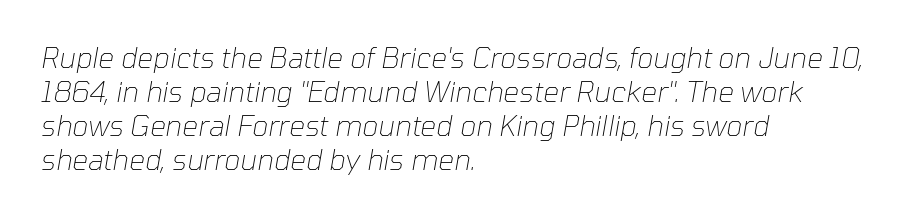
The image shows 28 px thin type, italic (leaning right); set left-aligned, line spacing 1.22x, normal letter spacing, not underlined; low stroke contrast and a medium x-height.
